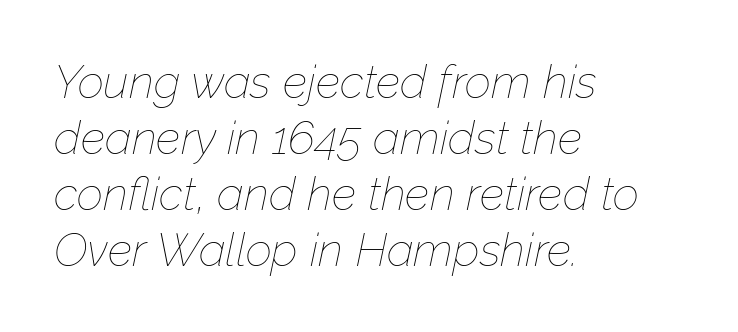
Check the space under the baseline: it is left empty. Summary of weight: not heavy and not bold. Honestly, the letter spacing is just normal — you wouldn't notice it. Looks like regular typesetting: each glyph gets only the width it needs. Compared with ordinary roman type, these characters are visibly tilted.
